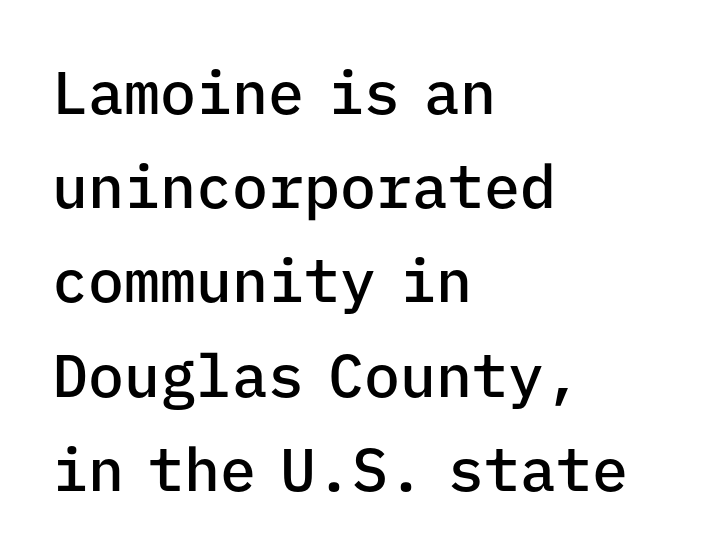
The image shows 60 px semibold sans-serif type, upright, monospaced; set left-aligned, normal line spacing (1.57x), normal letter spacing, not underlined; low stroke contrast and a medium x-height.
